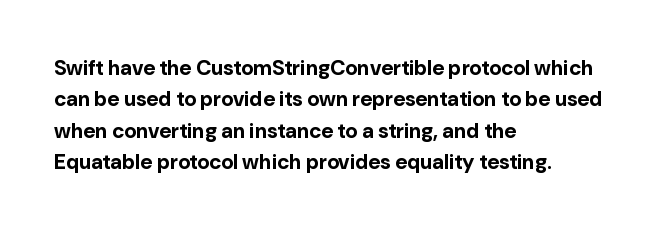
{"italic": "no", "bold": "yes", "underline": "no", "align": "left", "line_spacing": "normal", "line_spacing_ratio": 1.49, "letter_spacing": "normal", "letter_spacing_em": 0.0, "glyph_px": 21}
